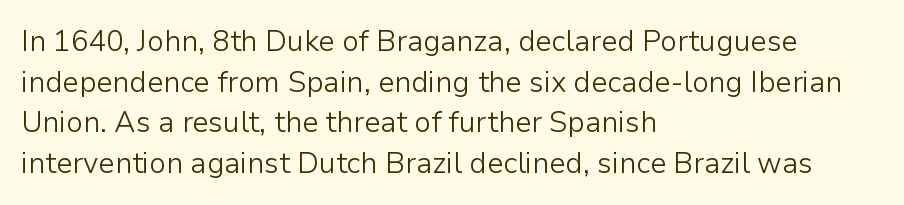
Q: Is the text bold? A: No.
Q: Is the text italic (slanted)? A: No, it is upright.
Q: Is the typeface a serif or a sans-serif typeface? A: Sans-serif.
Q: Is the text underlined? A: No.
Q: How is the paragraph aligned? A: Left-aligned.
Q: Is the spacing between letters normal or unusually wide? A: Normal.
Q: Is the spacing between lines tight, normal or loose? A: Normal.
Q: Width (condensed, normal, or wide)? A: Normal.
Q: Stroke contrast? A: Low.
Q: x-height? A: Medium.
Q: Monospaced? A: No.
